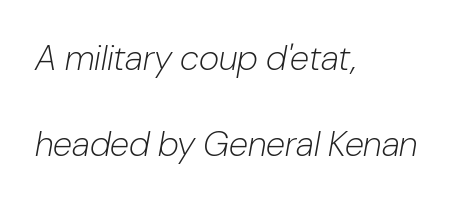
Q: Is the text bold? A: No.
Q: Is the text italic (slanted)? A: Yes, it leans right by about 10 degrees.
Q: Is the text underlined? A: No.
Q: How is the paragraph aligned? A: Left-aligned.
Q: Is the spacing between letters normal or unusually wide? A: Normal.
Q: Is the spacing between lines tight, normal or loose? A: Loose.
Q: Width (condensed, normal, or wide)? A: Normal.
Q: Stroke contrast? A: Low.
Q: x-height? A: Medium.
Q: Monospaced? A: No.
